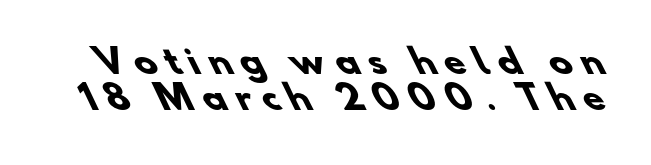
Q: Is the text bold? A: Yes.
Q: Is the typeface a serif or a sans-serif typeface? A: Sans-serif.
Q: Is the text underlined? A: No.
Q: Is the spacing between letters normal or unusually wide? A: Unusually wide.
Q: Is the spacing between lines tight, normal or loose? A: Tight.
Q: Width (condensed, normal, or wide)? A: Normal.
Q: Stroke contrast? A: Low.
Q: x-height? A: Small.
Q: Monospaced? A: No.
